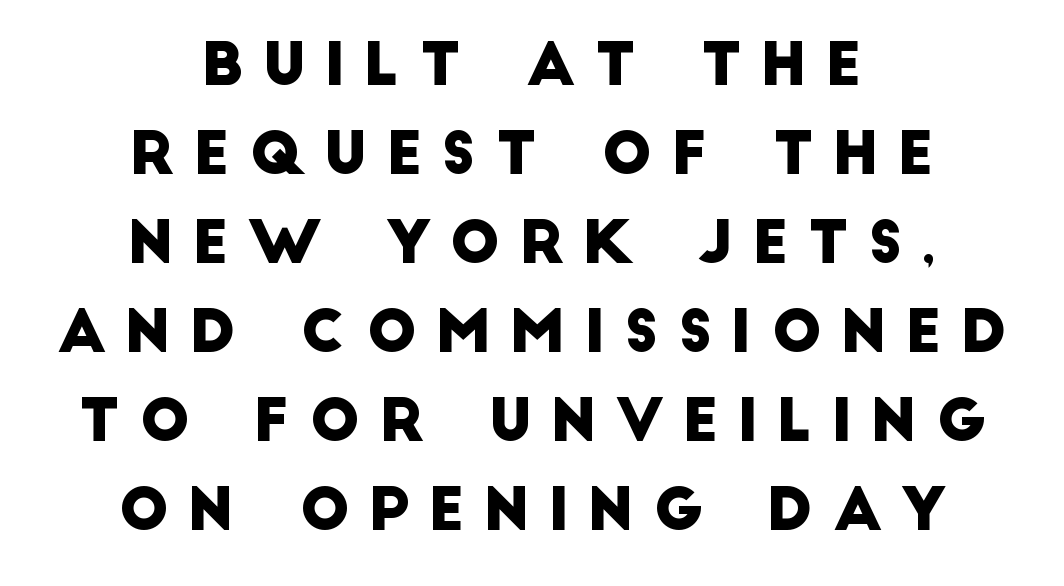
Q: Is the typeface a serif or a sans-serif typeface? A: Sans-serif.
Q: Is the text underlined? A: No.
Q: How is the paragraph aligned? A: Centered.
Q: Is the spacing between letters normal or unusually wide? A: Unusually wide.
Q: Is the spacing between lines tight, normal or loose? A: Normal.
Q: Width (condensed, normal, or wide)? A: Normal.
Q: Stroke contrast? A: Low.
Q: x-height? A: Large.
Q: Monospaced? A: No.
